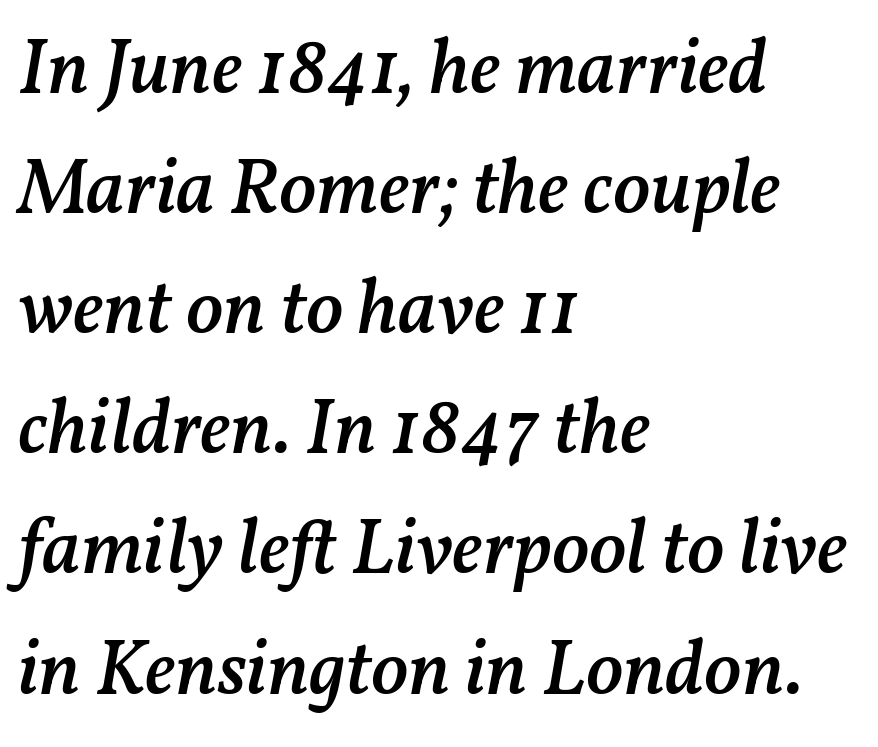
The image shows 78 px semibold type, italic (leaning right); set left-aligned, normal line spacing (1.54x), normal letter spacing, not underlined; medium stroke contrast and a medium x-height.
